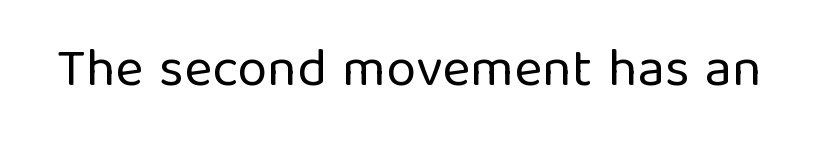
I'd call this a sans setting — the letters go barefoot. You could not count columns in this text — the font is proportionally spaced. No italicization has been applied; the sample stays upright. Is the stroke heavy? The answer is a plain regular-or-lighter.
